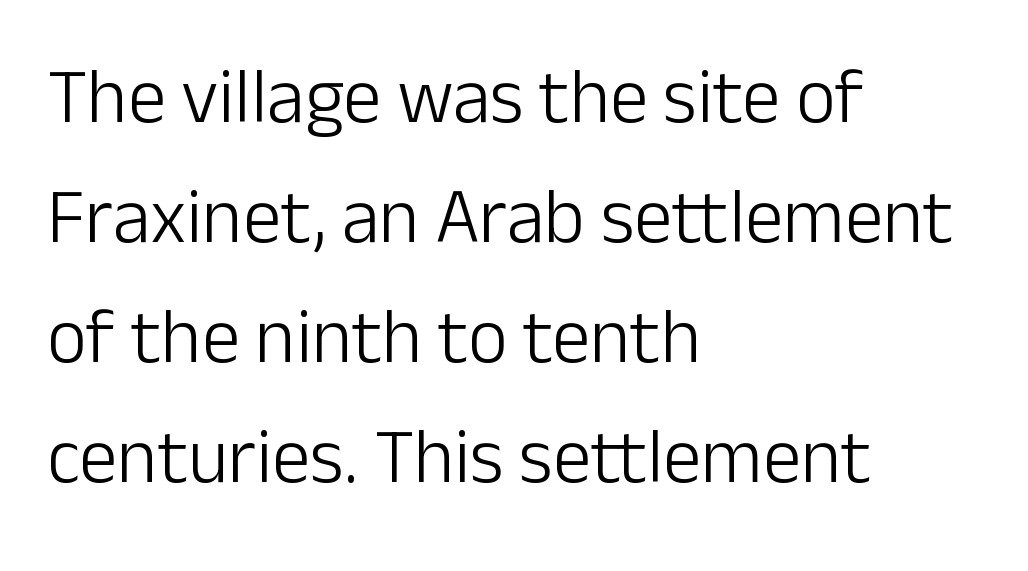
Q: Is the text bold? A: No.
Q: Is the text italic (slanted)? A: No, it is upright.
Q: Is the typeface a serif or a sans-serif typeface? A: Sans-serif.
Q: Is the text underlined? A: No.
Q: How is the paragraph aligned? A: Left-aligned.
Q: Is the spacing between letters normal or unusually wide? A: Normal.
Q: Is the spacing between lines tight, normal or loose? A: Normal.
Q: Width (condensed, normal, or wide)? A: Normal.
Q: Stroke contrast? A: Low.
Q: x-height? A: Medium.
Q: Monospaced? A: No.
